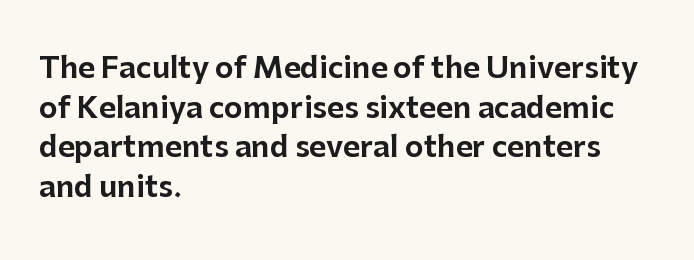
Q: Is the text italic (slanted)? A: No, it is upright.
Q: Is the typeface a serif or a sans-serif typeface? A: Sans-serif.
Q: Is the text underlined? A: No.
Q: How is the paragraph aligned? A: Left-aligned.
Q: Is the spacing between letters normal or unusually wide? A: Normal.
Q: Is the spacing between lines tight, normal or loose? A: Normal.
Q: Width (condensed, normal, or wide)? A: Normal.
Q: Stroke contrast? A: Low.
Q: x-height? A: Medium.
Q: Monospaced? A: No.
